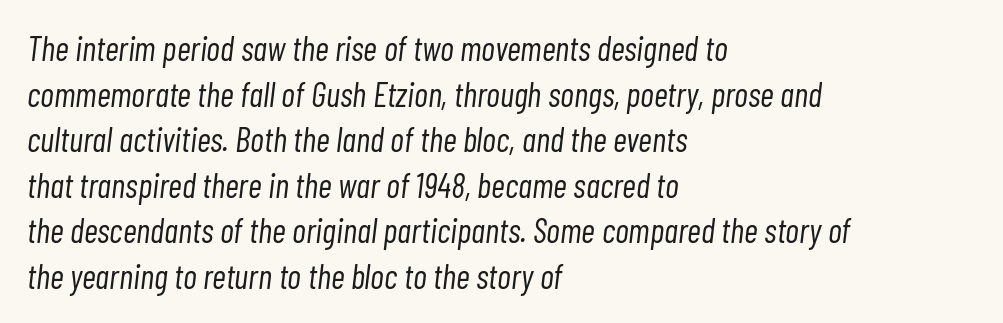
The image shows 34 px light, condensed type, italic (leaning right); set left-aligned, normal line spacing (1.34x), normal letter spacing, not underlined; low stroke contrast and a medium x-height.
